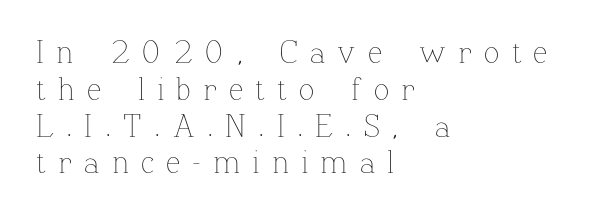
{"italic": "no", "bold": "no", "weight": "thin", "width": "normal", "stroke_contrast": "low", "x_height": "medium", "monospaced": "no", "underline": "no", "align": "left", "line_spacing": "tight", "line_spacing_ratio": 1.15, "letter_spacing": "wide", "letter_spacing_em": 0.38, "glyph_px": 32}
